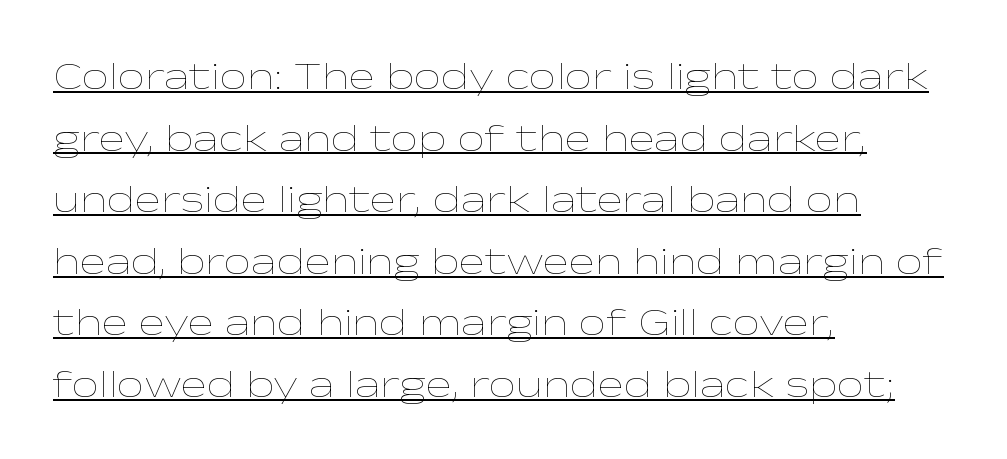
The line texture is even and compact thanks to regular tracking. The text block is weighted toward the left margin, trailing off unevenly rightward. The leading is moderate, giving the passage an even texture. A typesetter would call this proportional, since set widths differ per character. This is not heavy type; no bold has been used. Notice how the stems are strictly vertical — no italics here.
